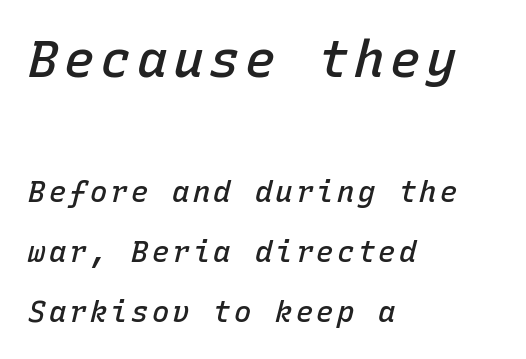
Q: Is the text bold? A: Semi-bold.
Q: Is the text italic (slanted)? A: Yes, it leans right by about 15 degrees.
Q: Is the text underlined? A: No.
Q: How is the paragraph aligned? A: Left-aligned.
Q: Is the spacing between lines tight, normal or loose? A: Loose.
Q: Which block of text is set in a larger size, the first (top) or the second (bottom)? A: The first (top) one.
Q: Width (condensed, normal, or wide)? A: Normal.
Q: Stroke contrast? A: Low.
Q: x-height? A: Medium.
Q: Monospaced? A: Yes.
